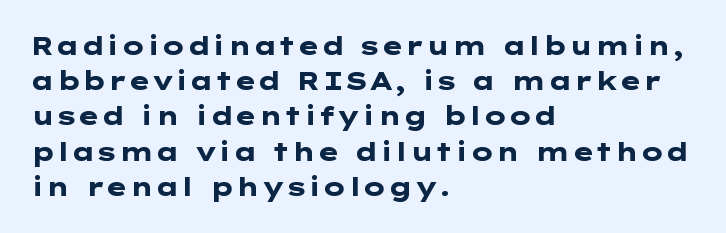
Q: Is the text bold? A: Yes.
Q: Is the text italic (slanted)? A: No, it is upright.
Q: Is the text underlined? A: No.
Q: How is the paragraph aligned? A: Left-aligned.
Q: Is the spacing between letters normal or unusually wide? A: Normal.
Q: Is the spacing between lines tight, normal or loose? A: Normal.
